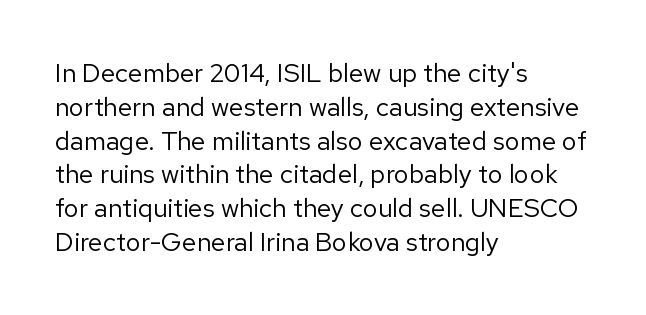
Q: Is the text bold? A: No.
Q: Is the text italic (slanted)? A: No, it is upright.
Q: Is the text underlined? A: No.
Q: How is the paragraph aligned? A: Left-aligned.
Q: Is the spacing between letters normal or unusually wide? A: Normal.
Q: Is the spacing between lines tight, normal or loose? A: Normal.
